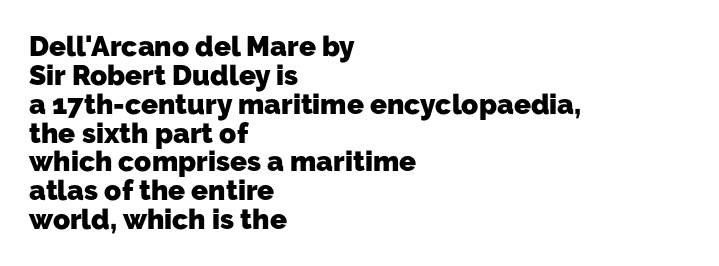
The image shows 28 px heavy sans-serif type; set left-aligned, tight line spacing (1.03x), normal letter spacing, not underlined; low stroke contrast and a medium x-height.
